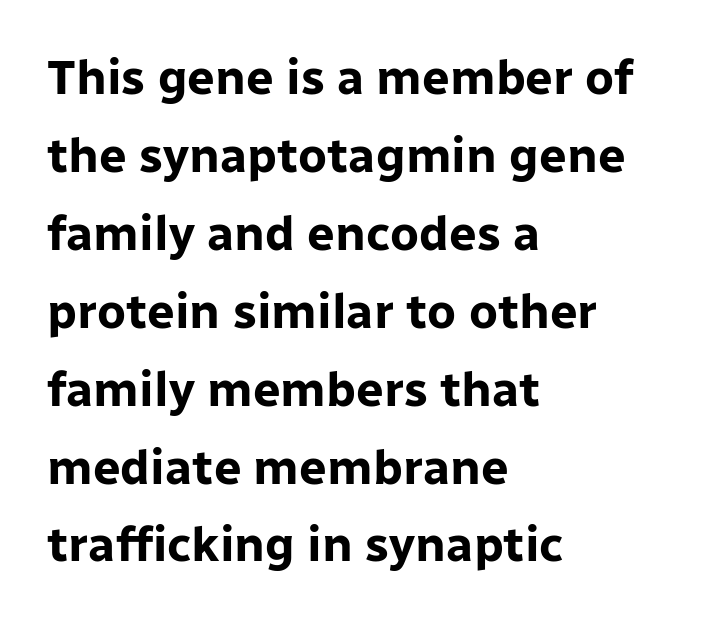
Spacing verdict: proportional, widths tailored to each character. Posture: vertical. Students, this is bold: see how much ink each stroke carries. Normally led — the rows are evenly, conventionally spaced.
